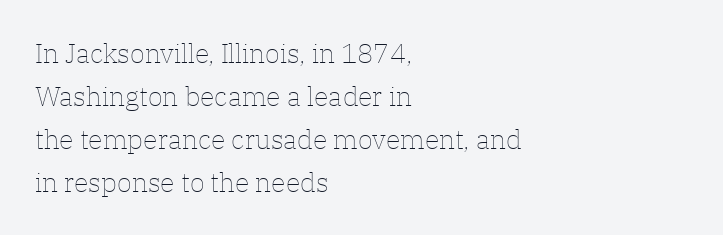
Line beginnings align vertically; line endings do not. Quick note: not italic, upright. No chunkiness to these letters — they're not bold. Default kerning and tracking; the words read as compact shapes.
